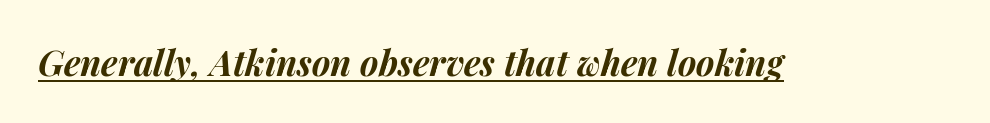
The image shows 35 px bold type, italic (leaning right); set normal letter spacing, underlined; medium stroke contrast and a medium x-height.
